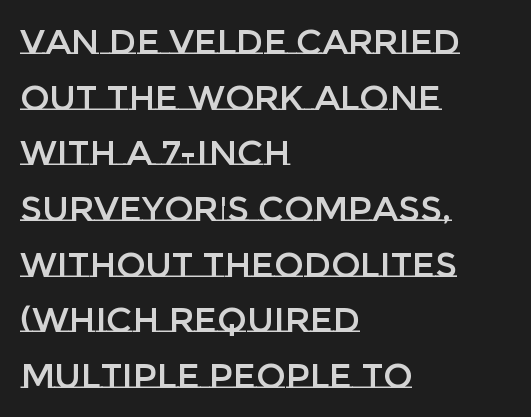
Q: Is the text italic (slanted)? A: No, it is upright.
Q: Is the text underlined? A: No.
Q: How is the paragraph aligned? A: Left-aligned.
Q: Is the spacing between letters normal or unusually wide? A: Normal.
Q: Is the spacing between lines tight, normal or loose? A: Normal.
Q: Width (condensed, normal, or wide)? A: Normal.
Q: Stroke contrast? A: Low.
Q: x-height? A: Large.
Q: Monospaced? A: No.
